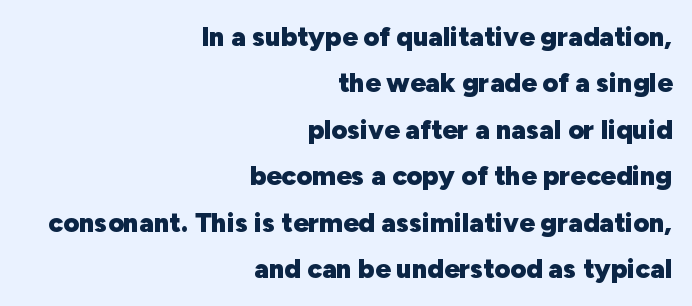
{"italic": "no", "bold": "yes", "underline": "no", "align": "right", "line_spacing_ratio": 1.72, "letter_spacing": "normal", "letter_spacing_em": 0.0, "glyph_px": 27}
